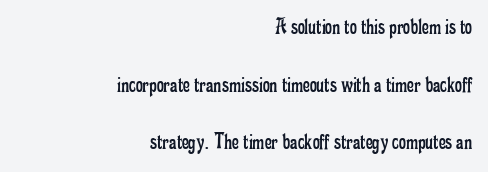
The image shows 24 px text type, upright; set right-aligned, loose line spacing (2.4x), normal letter spacing, not underlined.
